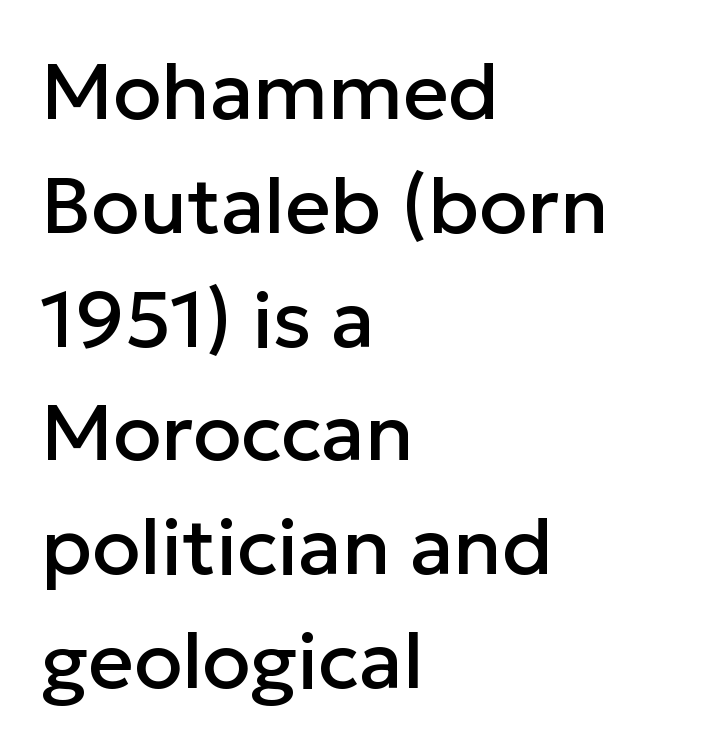
Italic: no, the glyphs are upright roman. Spacing verdict: proportional, widths tailored to each character. Check under the words: just untouched page. Summary of vertical rhythm: regular, with standard interline spacing.
